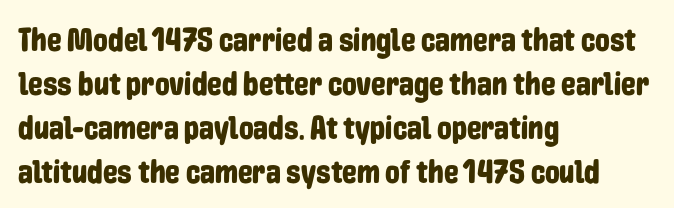
The image shows 33 px condensed sans-serif type, upright; set left-aligned, normal line spacing (1.33x), normal letter spacing, not underlined; low stroke contrast and a medium x-height.
